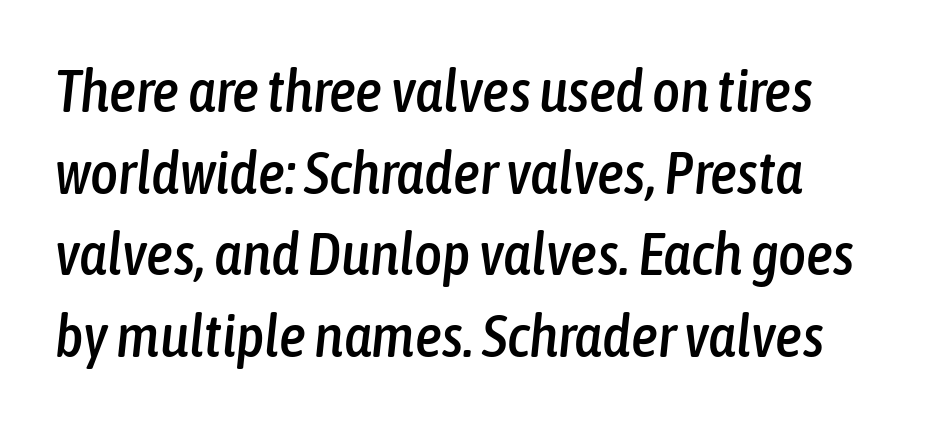
Q: Is the text italic (slanted)? A: Yes, it leans right by about 6 degrees.
Q: Is the text underlined? A: No.
Q: Is the spacing between letters normal or unusually wide? A: Normal.
Q: Is the spacing between lines tight, normal or loose? A: Normal.
Q: Width (condensed, normal, or wide)? A: Condensed.
Q: Stroke contrast? A: Low.
Q: x-height? A: Medium.
Q: Monospaced? A: No.
